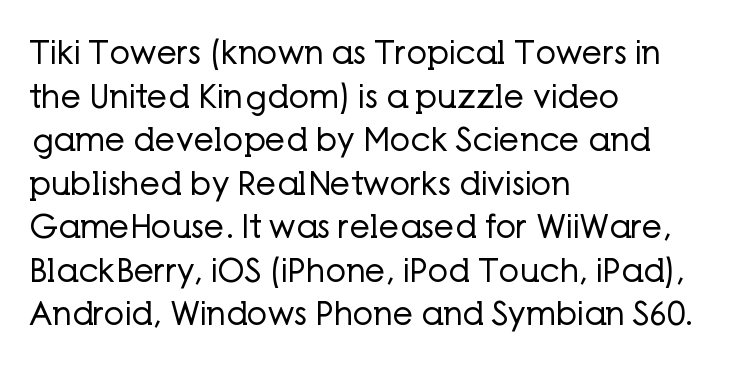
{"serif": "no", "italic": "no", "bold": "no", "weight": "regular", "width": "normal", "stroke_contrast": "low", "x_height": "medium", "monospaced": "no", "underline": "no", "align": "left", "line_spacing": "normal", "line_spacing_ratio": 1.36, "letter_spacing": "normal", "letter_spacing_em": 0.0, "glyph_px": 32}
